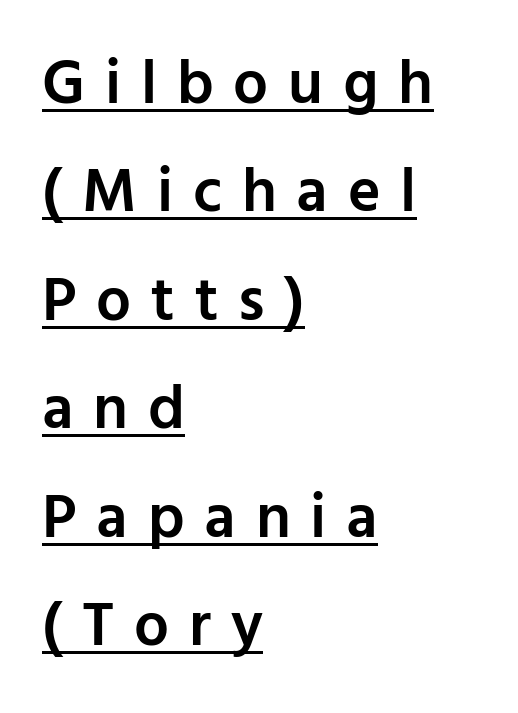
This rendering uses left alignment, leaving the right contour irregular. The tracking jumps out immediately: characters are airy and widely separated. The letters stand upright; this is a roman face. Letterform terminals end flat and unadorned throughout the passage. A semibold gives these letters moderate extra thickness, short of bold.
